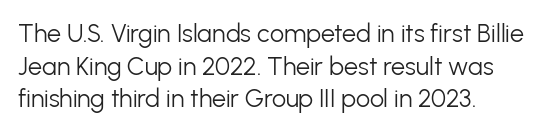
{"italic": "no", "bold": "no", "underline": "no", "line_spacing": "normal", "line_spacing_ratio": 1.31, "letter_spacing": "normal", "letter_spacing_em": 0.0, "glyph_px": 25}
